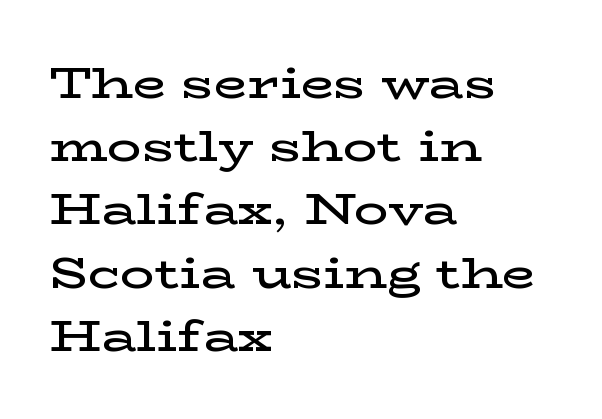
The image shows 43 px semibold, wide serif type, upright; set left-aligned, normal line spacing (1.47x), normal letter spacing, not underlined; low stroke contrast and a medium x-height.
